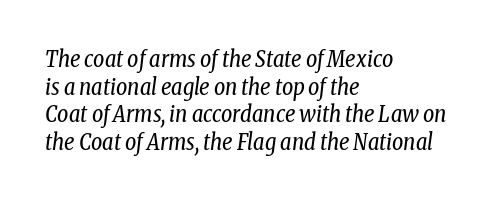
Q: Is the text bold? A: No.
Q: Is the text italic (slanted)? A: Yes, it leans right by about 8 degrees.
Q: Is the text underlined? A: No.
Q: How is the paragraph aligned? A: Left-aligned.
Q: Is the spacing between letters normal or unusually wide? A: Normal.
Q: Is the spacing between lines tight, normal or loose? A: Normal.
